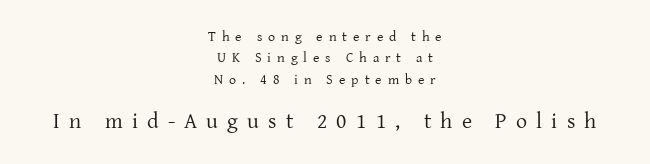
The image shows 22 px text type, upright; set centered, normal line spacing (1.52x), unusually wide letter spacing (+0.42 em), not underlined; the second (bottom) block is 1.57x larger.
